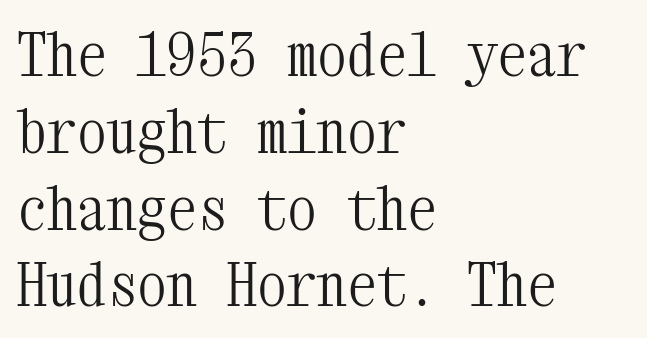
The image shows 60 px light, condensed serif type, upright, monospaced; set left-aligned, normal line spacing (1.28x), normal letter spacing, not underlined; medium stroke contrast and a medium x-height.
